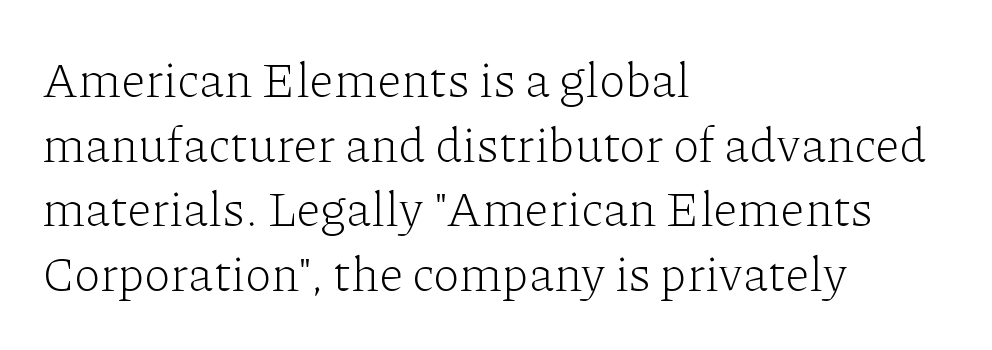
Q: Is the text bold? A: No.
Q: Is the text italic (slanted)? A: No, it is upright.
Q: Is the typeface a serif or a sans-serif typeface? A: Serif.
Q: Is the text underlined? A: No.
Q: How is the paragraph aligned? A: Left-aligned.
Q: Is the spacing between letters normal or unusually wide? A: Normal.
Q: Is the spacing between lines tight, normal or loose? A: Normal.
Q: Width (condensed, normal, or wide)? A: Normal.
Q: Stroke contrast? A: Low.
Q: x-height? A: Medium.
Q: Monospaced? A: No.
